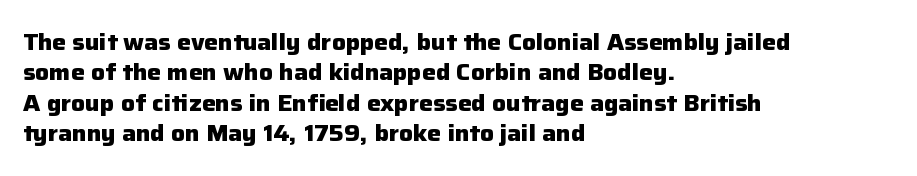
{"italic": "no", "bold": "yes", "underline": "no", "align": "left", "line_spacing": "normal", "line_spacing_ratio": 1.32, "letter_spacing": "normal", "letter_spacing_em": 0.0, "glyph_px": 23}
